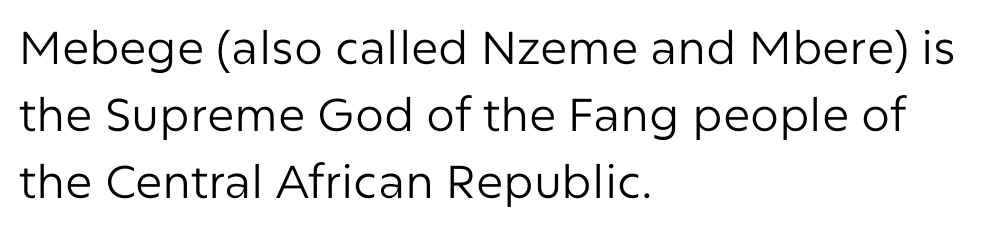
The image shows 46 px regular-weight sans-serif type, upright; set left-aligned, normal line spacing (1.46x), normal letter spacing, not underlined; low stroke contrast and a medium x-height.
